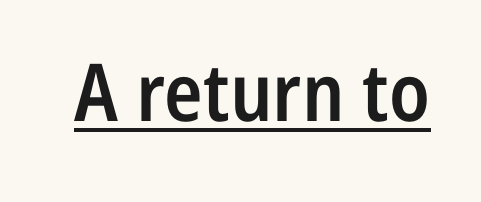
Q: Is the text bold? A: Semi-bold.
Q: Is the text italic (slanted)? A: No, it is upright.
Q: Is the typeface a serif or a sans-serif typeface? A: Sans-serif.
Q: Is the text underlined? A: Yes.
Q: Is the spacing between letters normal or unusually wide? A: Normal.
Q: Width (condensed, normal, or wide)? A: Condensed.
Q: Stroke contrast? A: Low.
Q: x-height? A: Medium.
Q: Monospaced? A: No.
